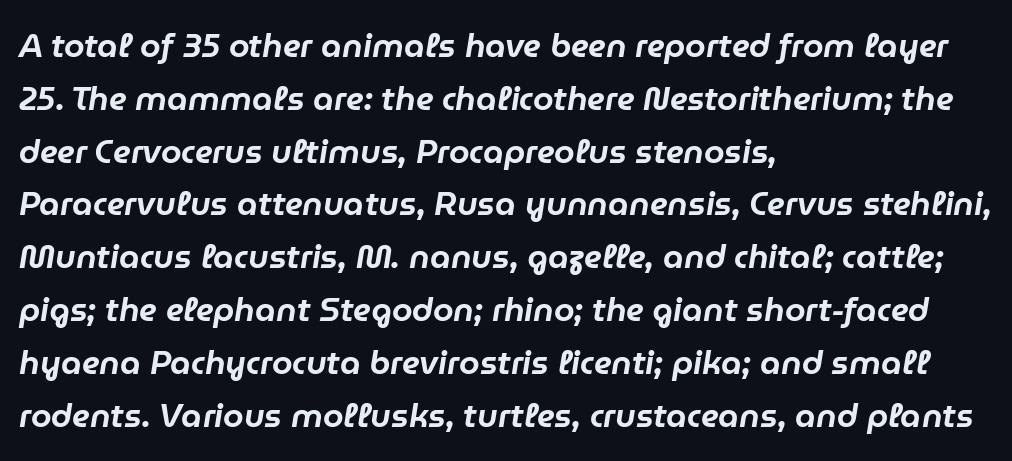
Emphasis-style slanted type is in use. Regarding leading, the lines here are spaced in the standard way. The letters advance in unequal steps, a hallmark of proportional type. Look at the tracking — it's just the regular setting, nothing added. The foot of each line stays bare and open.
